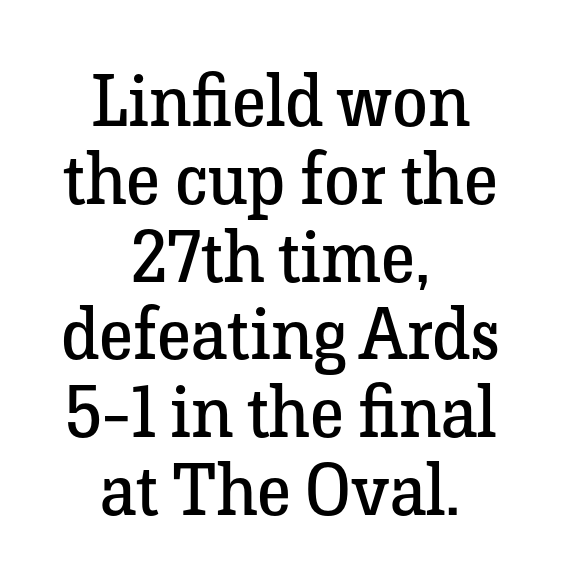
Letterform terminals end in serifs throughout the passage. Proportional: the letters do not fall into vertical columns. The area under the type is left untouched. Alignment: centered. Each new line begins almost immediately beneath the previous one.
